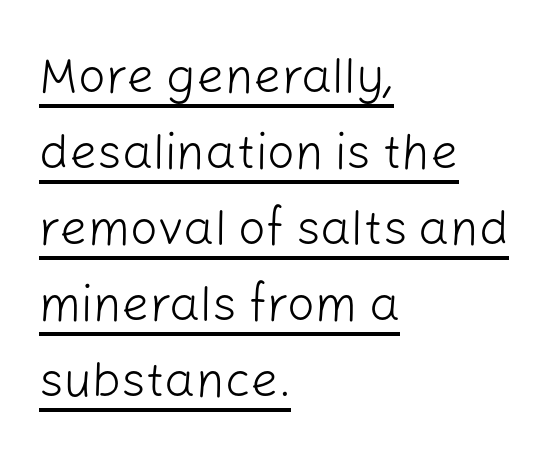
Posture: upright roman. Regular leading. Caption: multi-line text, flush left, ragged right. Each letter keeps its own natural width here, so spacing adapts to shape. Unlike a traditional serif, this face leaves its strokes unadorned.
